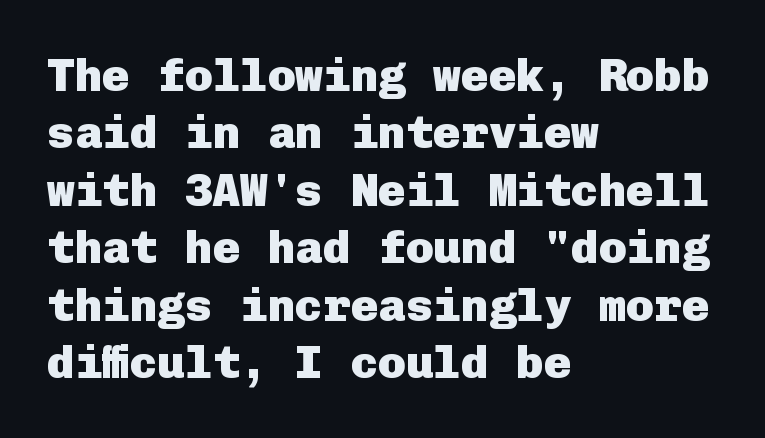
The image shows 46 px heavy sans-serif type, upright; set left-aligned, normal line spacing (1.25x), normal letter spacing, not underlined; low stroke contrast and a medium x-height.
